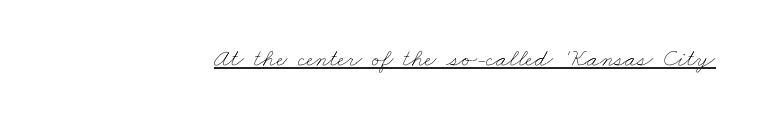
Counters stay open thanks to moderate or lighter strokes. Is there an underline? Yes — a line sits under the letters. In terms of letterspacing, this is plain default setting.
